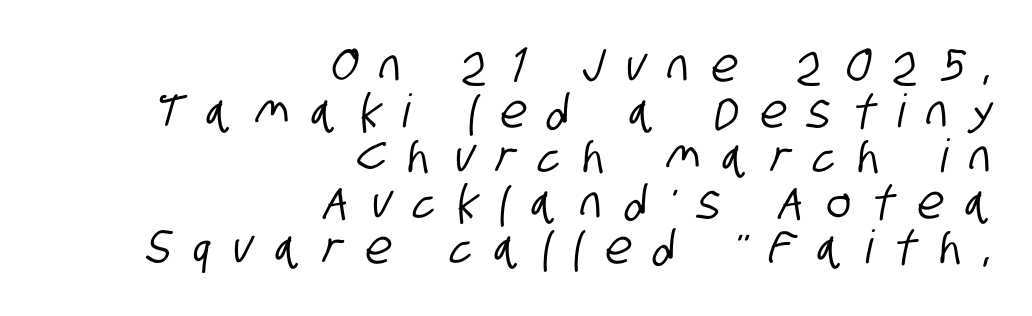
{"serif": "no", "width": "condensed", "stroke_contrast": "low", "x_height": "large", "monospaced": "no", "underline": "no", "align": "right", "line_spacing": "tight", "line_spacing_ratio": 0.99, "letter_spacing": "wide", "letter_spacing_em": 0.49, "glyph_px": 46}
